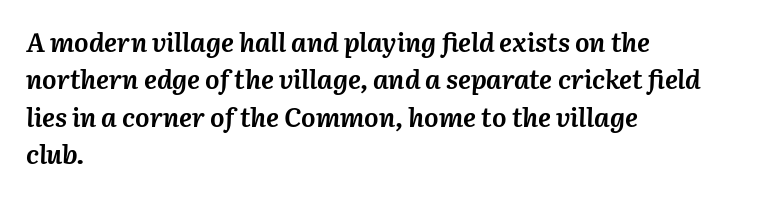
This block has exactly the height ordinary leading produces. Quick note: underline off. Italic: yes, the glyphs are oblique. Strokes here are thick enough to call this a true bold.
